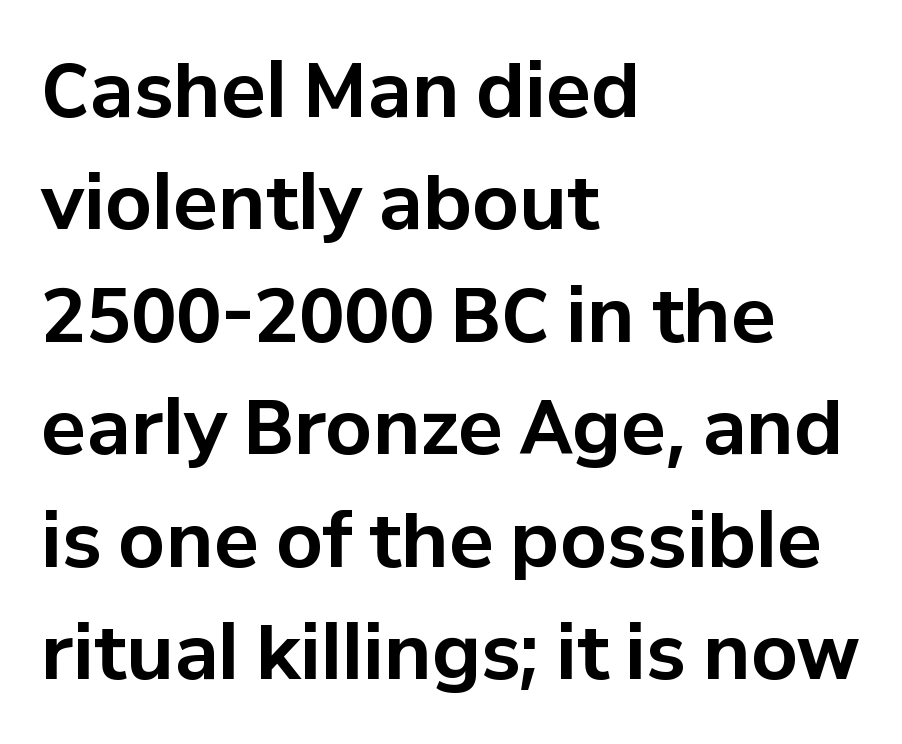
Q: Is the text bold? A: Yes.
Q: Is the text italic (slanted)? A: No, it is upright.
Q: Is the typeface a serif or a sans-serif typeface? A: Sans-serif.
Q: Is the text underlined? A: No.
Q: How is the paragraph aligned? A: Left-aligned.
Q: Is the spacing between letters normal or unusually wide? A: Normal.
Q: Is the spacing between lines tight, normal or loose? A: Normal.
Q: Width (condensed, normal, or wide)? A: Normal.
Q: Stroke contrast? A: Low.
Q: x-height? A: Medium.
Q: Monospaced? A: No.
